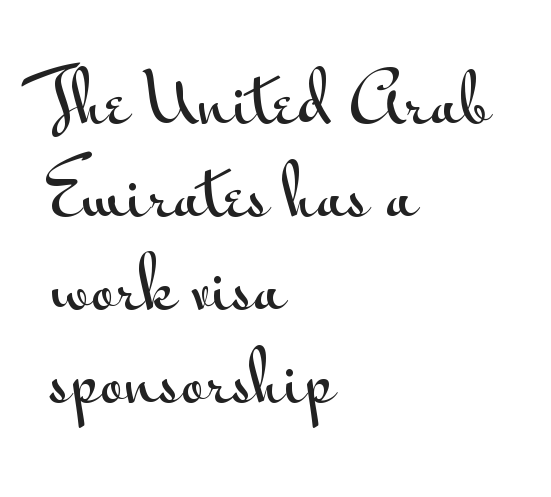
Descenders are the only things crossing below the line. Leading: standard. Proportional: the letters do not fall into vertical columns. No feet cap the strokes, marking this as sans-serif type. The tracking reads as untouched default to a designer's eye.
